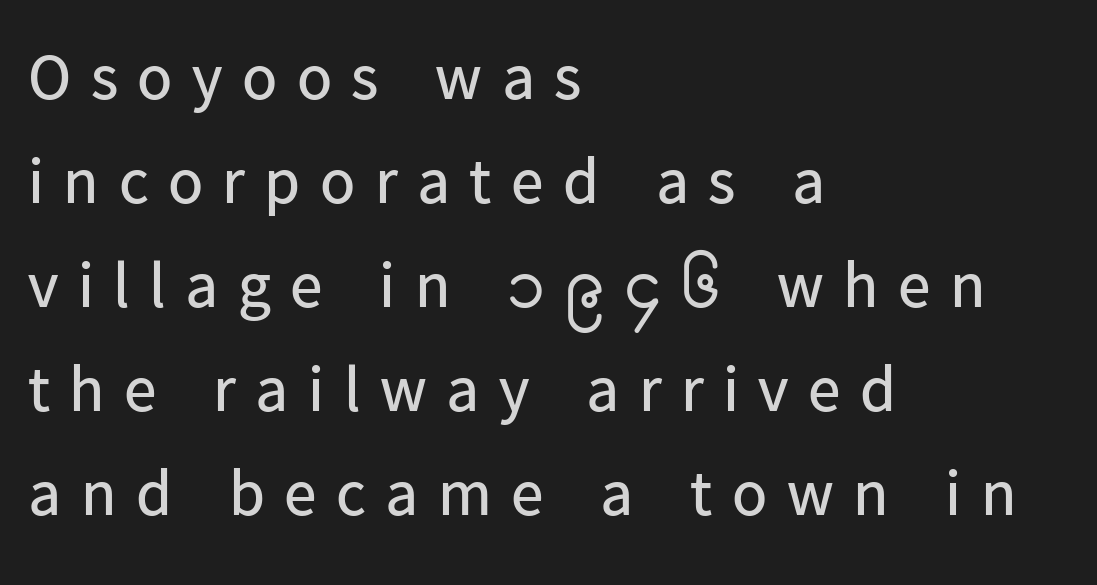
Inter-character spacing is expanded well beyond the font's built-in metrics. Which margin do the lines hug? The left one — the right edge is uneven. The font family rendered here belongs to the sans-serif group. The passage shown stacks its lines at a standard gap. This rendering features lettering with no underline. Style check: upright.
